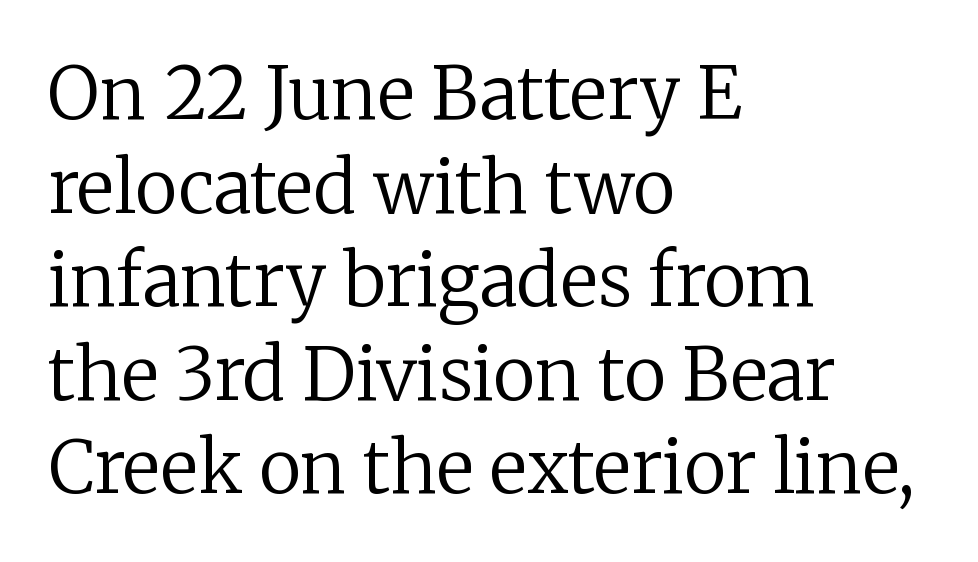
Q: Is the text bold? A: No.
Q: Is the text italic (slanted)? A: No, it is upright.
Q: Is the typeface a serif or a sans-serif typeface? A: Serif.
Q: Is the text underlined? A: No.
Q: How is the paragraph aligned? A: Left-aligned.
Q: Is the spacing between letters normal or unusually wide? A: Normal.
Q: Is the spacing between lines tight, normal or loose? A: Normal.
Q: Width (condensed, normal, or wide)? A: Normal.
Q: Stroke contrast? A: Low.
Q: x-height? A: Medium.
Q: Monospaced? A: No.
